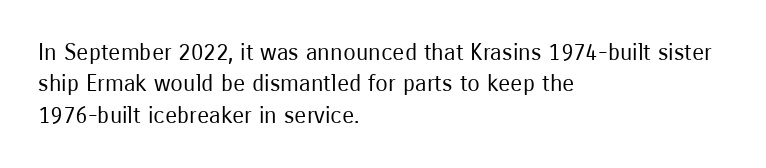
Q: Is the text bold? A: No.
Q: Is the text italic (slanted)? A: No, it is upright.
Q: Is the text underlined? A: No.
Q: How is the paragraph aligned? A: Left-aligned.
Q: Is the spacing between letters normal or unusually wide? A: Normal.
Q: Is the spacing between lines tight, normal or loose? A: Normal.
